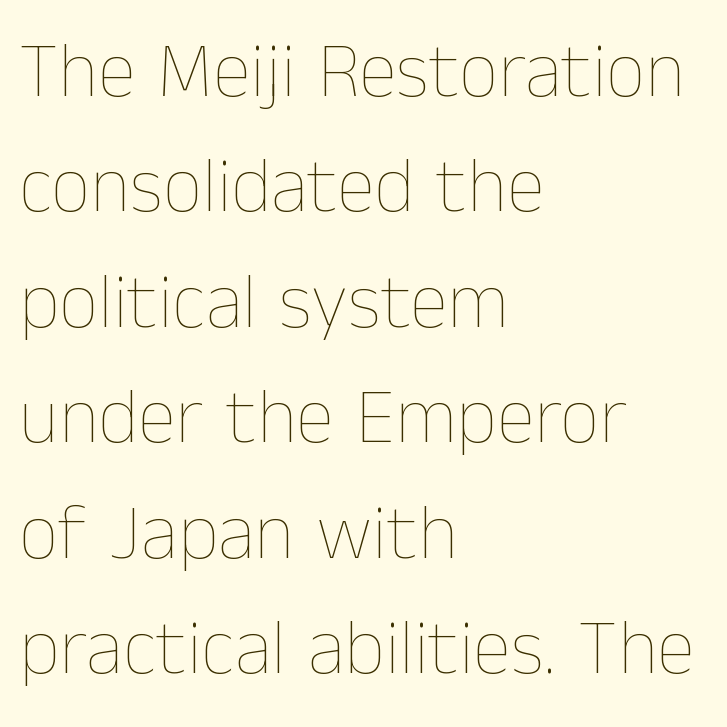
{"italic": "no", "bold": "no", "weight": "thin", "width": "normal", "stroke_contrast": "low", "x_height": "medium", "monospaced": "no", "underline": "no", "align": "left", "line_spacing": "normal", "line_spacing_ratio": 1.48, "letter_spacing": "normal", "letter_spacing_em": 0.0, "glyph_px": 78}
